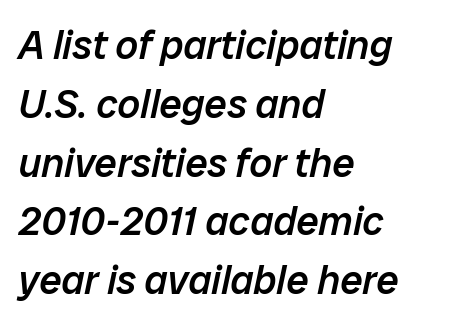
The image shows 40 px semibold type, italic (leaning right); set left-aligned, normal line spacing (1.47x), normal letter spacing, not underlined; low stroke contrast and a medium x-height.
